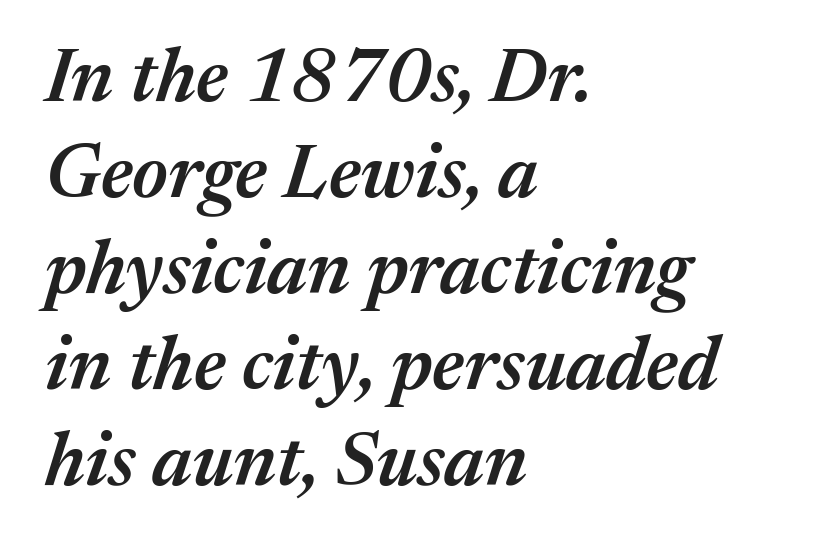
{"italic": "yes", "lean": "right", "slant_degrees": 17, "bold": "semi", "weight": "semibold", "width": "normal", "stroke_contrast": "medium", "x_height": "medium", "monospaced": "no", "underline": "no", "align": "left", "line_spacing": "normal", "line_spacing_ratio": 1.28, "letter_spacing": "normal", "letter_spacing_em": 0.0, "glyph_px": 75}
